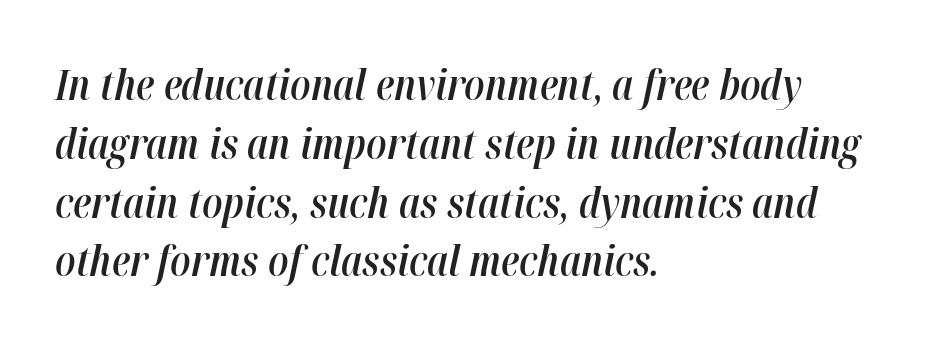
Is the type slanted? Yes — the strokes lean at a clear angle. This sample has the flowing, uneven cadence of proportional lettering. This is moderately heavy type, rendered in semibold. Each line starts at the same left margin while the right side varies. One glance says typical: line gaps are just what's usual.
